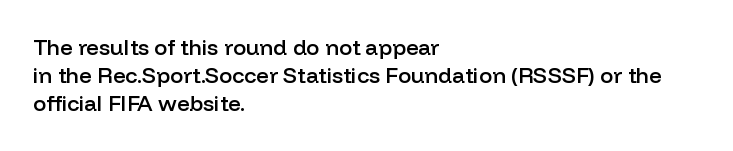
{"italic": "no", "bold": "semi", "underline": "no", "align": "left", "line_spacing": "normal", "line_spacing_ratio": 1.28, "letter_spacing": "normal", "letter_spacing_em": 0.0, "glyph_px": 22}
